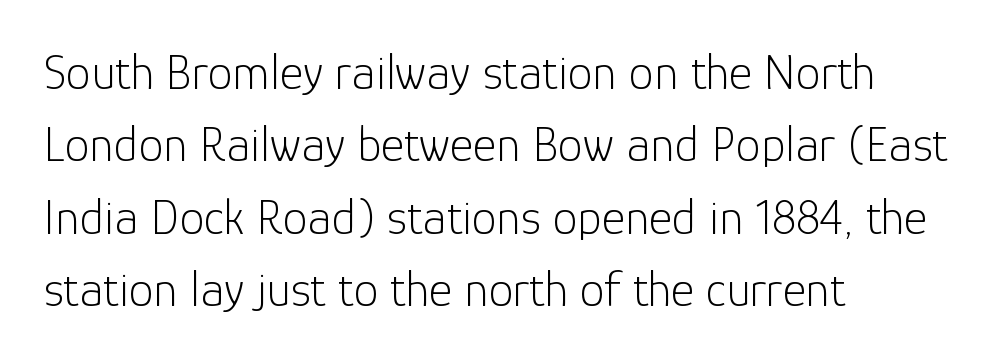
The image shows 50 px light sans-serif type, upright; set left-aligned, normal line spacing (1.45x), normal letter spacing, not underlined; low stroke contrast and a medium x-height.
